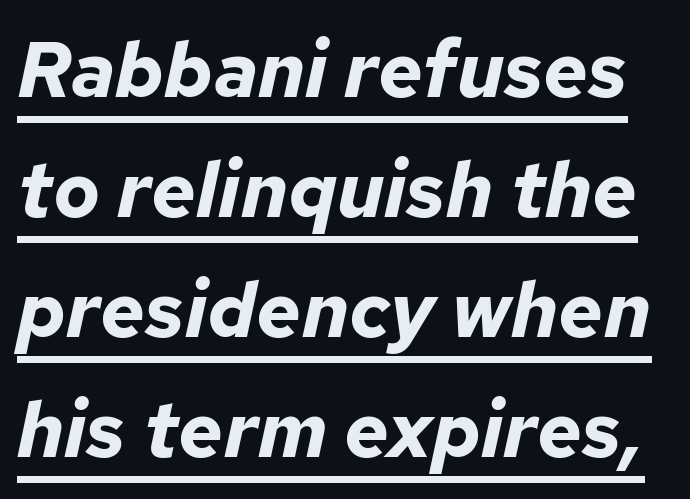
The image shows 78 px bold type, italic (leaning right); set normal line spacing (1.54x), normal letter spacing, underlined; low stroke contrast and a medium x-height.
